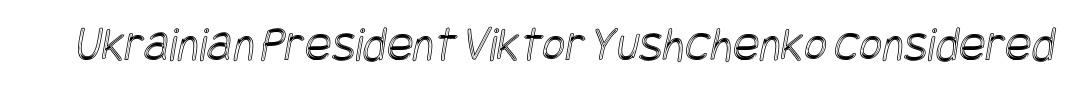
Nobody drew a line under any word here. Glyph-to-glyph distance matches everyday printed text.
